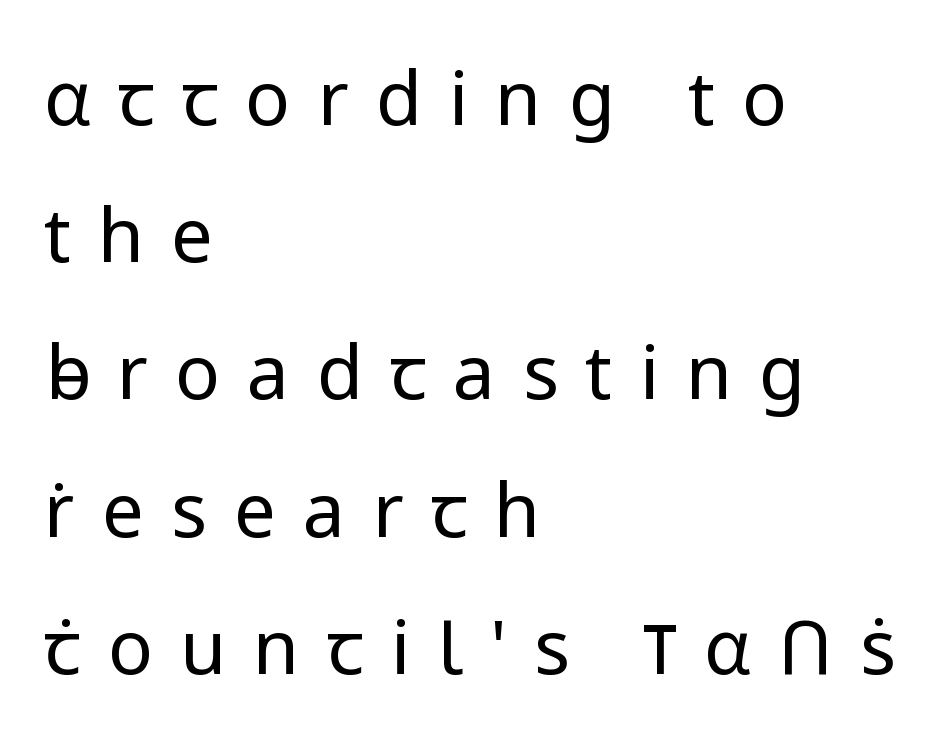
The image shows 75 px regular-weight sans-serif type, upright; set left-aligned, line spacing 1.83x, unusually wide letter spacing (+0.36 em), not underlined; low stroke contrast and a medium x-height.
